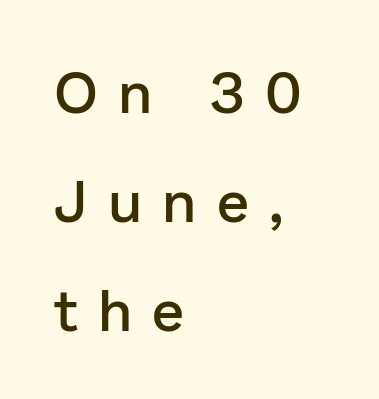
{"serif": "no", "italic": "no", "bold": "semi", "weight": "semibold", "width": "normal", "stroke_contrast": "low", "x_height": "medium", "monospaced": "no", "underline": "no", "align": "left", "line_spacing_ratio": 1.88, "letter_spacing": "wide", "letter_spacing_em": 0.35, "glyph_px": 58}
